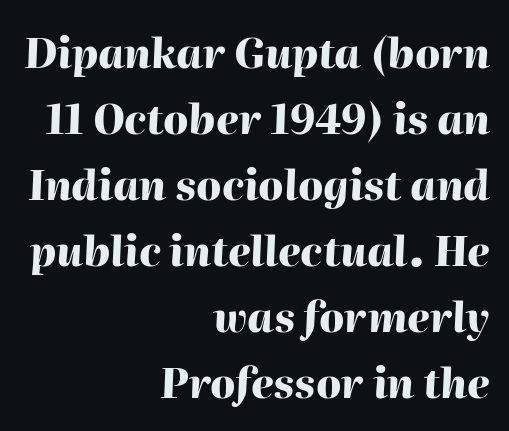
{"italic": "yes", "lean": "right", "slant_degrees": 2, "bold": "yes", "weight": "heavy", "width": "normal", "stroke_contrast": "high", "x_height": "medium", "monospaced": "no", "underline": "no", "align": "right", "line_spacing": "normal", "line_spacing_ratio": 1.61, "letter_spacing": "normal", "letter_spacing_em": 0.0, "glyph_px": 41}
